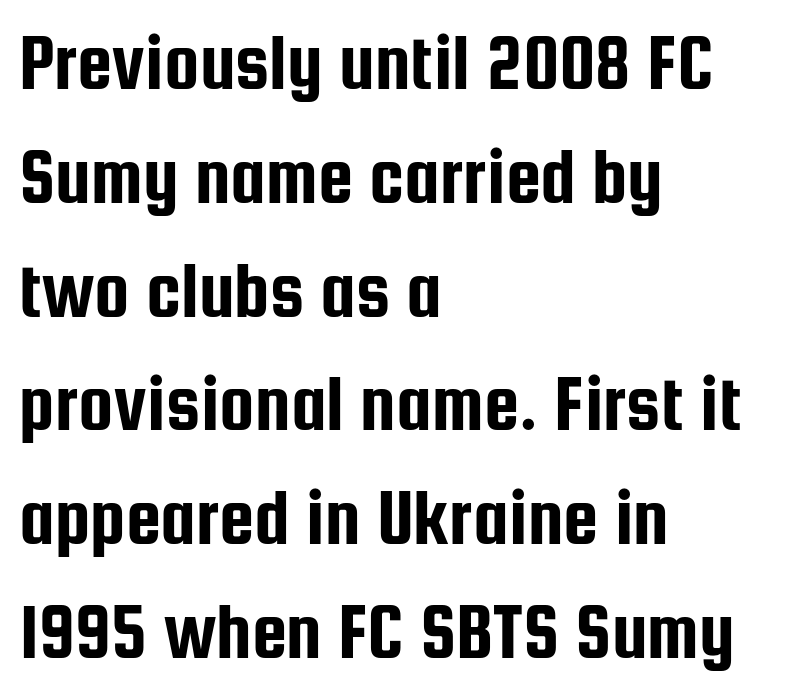
{"serif": "no", "italic": "no", "width": "condensed", "stroke_contrast": "low", "x_height": "medium", "monospaced": "no", "underline": "no", "align": "left", "line_spacing": "normal", "line_spacing_ratio": 1.44, "letter_spacing": "normal", "letter_spacing_em": 0.0, "glyph_px": 79}
